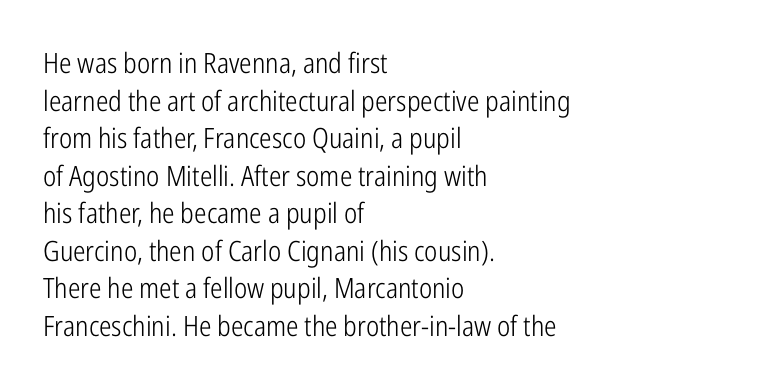
A sans-serif font was chosen for this passage. Unbolded letterforms with no extra heft. Each new line begins a customary step beneath the previous one. This sample uses plain, unmodified letter spacing.
